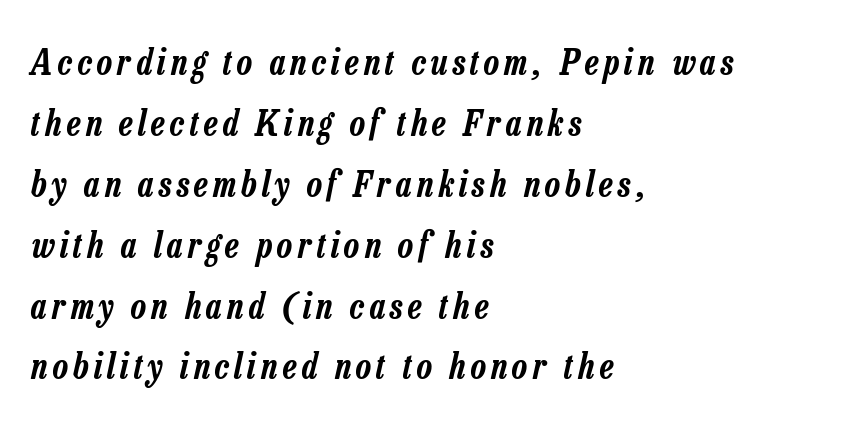
The image shows 35 px condensed type, italic (leaning right); set left-aligned, line spacing 1.74x, not underlined; low stroke contrast and a medium x-height.
